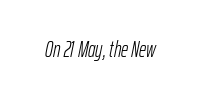
The image shows 22 px text type, italic (leaning right); set normal letter spacing, not underlined.
